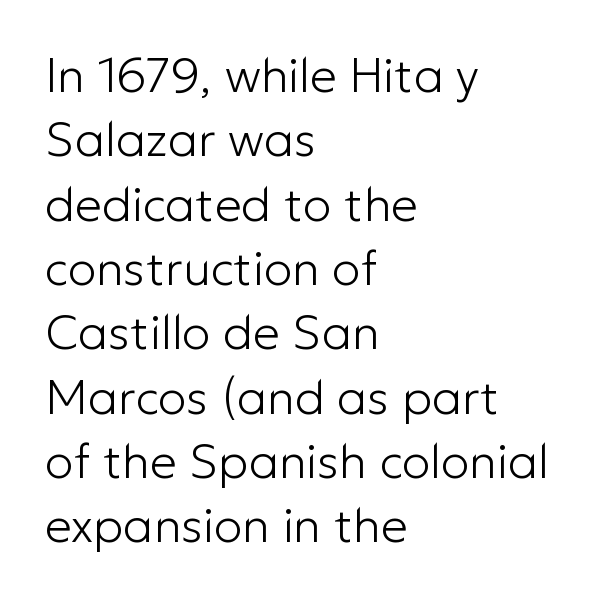
The image shows 48 px light sans-serif type, upright; set left-aligned, normal line spacing (1.34x), normal letter spacing, not underlined; low stroke contrast and a medium x-height.
